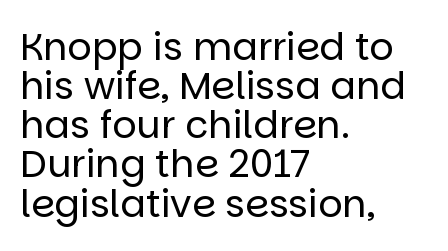
The image shows 38 px regular-weight sans-serif type, upright; set left-aligned, tight line spacing (1.03x), normal letter spacing, not underlined; low stroke contrast and a large x-height.
